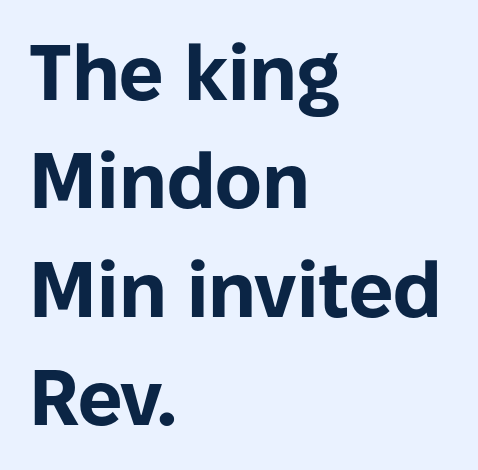
{"serif": "no", "italic": "no", "bold": "yes", "weight": "bold", "width": "normal", "stroke_contrast": "low", "x_height": "medium", "monospaced": "no", "underline": "no", "align": "left", "line_spacing": "normal", "line_spacing_ratio": 1.39, "letter_spacing": "normal", "letter_spacing_em": 0.0, "glyph_px": 78}
